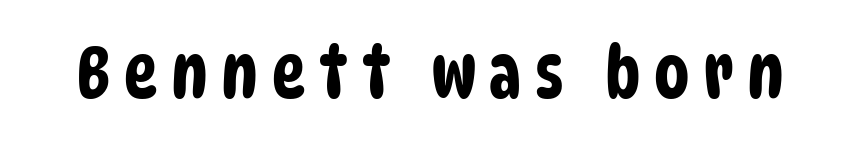
The image shows 71 px condensed sans-serif type; set not underlined; low stroke contrast and a large x-height.
